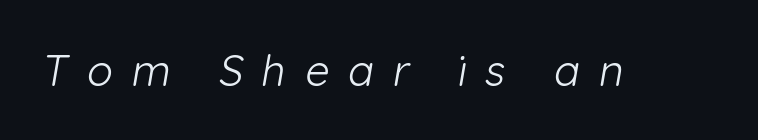
Display-style spreading of the glyphs; the letterfit is very open. Anything drawn beneath the words? Only blank space. Letters have the restrained weight of plain body copy at most. Spacing verdict: proportional, widths tailored to each character. The font family rendered here belongs to the sans-serif group.
